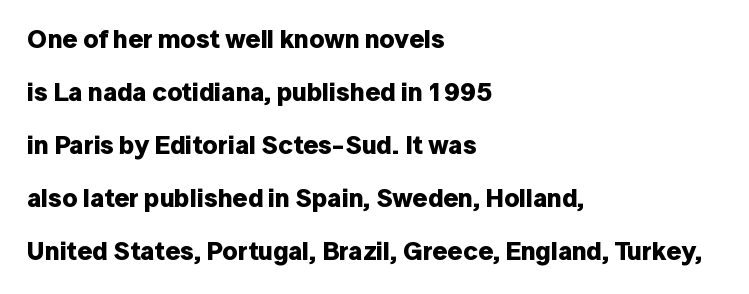
Q: Is the text bold? A: Yes.
Q: Is the text italic (slanted)? A: No, it is upright.
Q: Is the text underlined? A: No.
Q: How is the paragraph aligned? A: Left-aligned.
Q: Is the spacing between letters normal or unusually wide? A: Normal.
Q: Is the spacing between lines tight, normal or loose? A: Loose.
